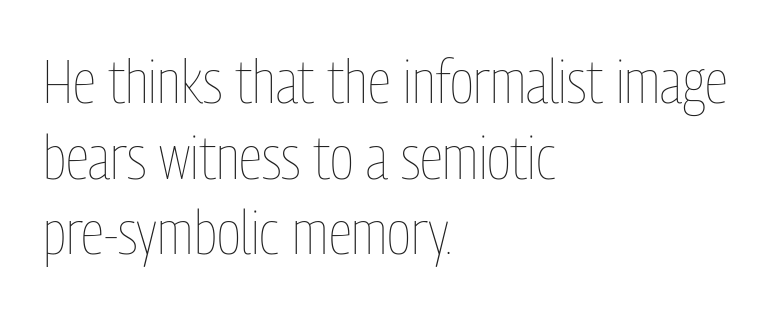
It's the straight-up-and-down kind of type. Looks like regular typesetting: each glyph gets only the width it needs. The passage shown is not underscored anywhere. Horizontal alignment here is leftward, the default for most running prose. What stands out about the letter spacing? Nothing — it is the standard amount.
